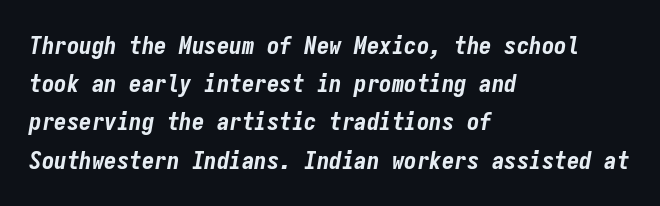
The image shows 25 px bold type, italic (leaning right); set left-aligned, normal line spacing (1.53x), normal letter spacing, not underlined.
